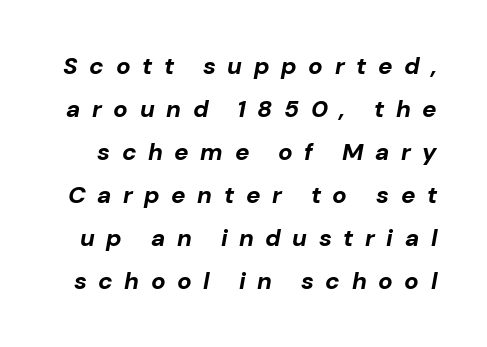
The image shows 24 px bold type, italic (leaning right); set line spacing 1.79x, unusually wide letter spacing (+0.48 em), not underlined.
